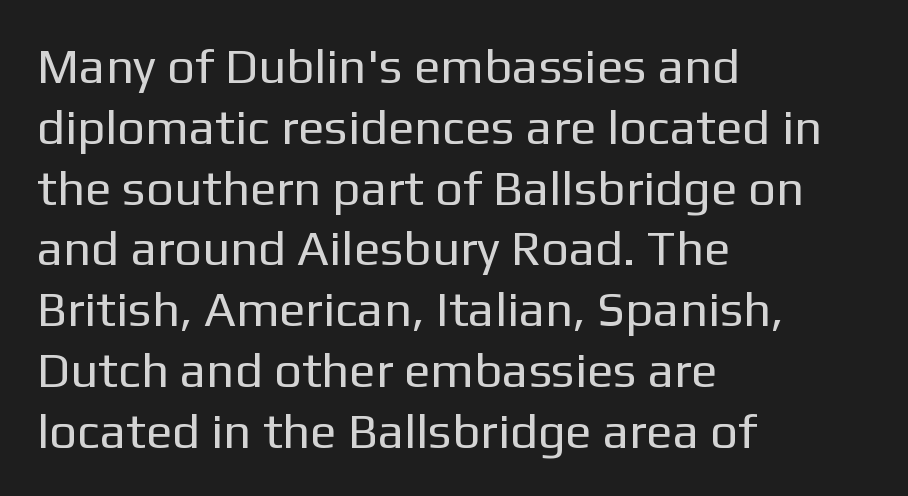
Character widths vary here, with narrow letters taking less room than wide ones. The type family on display is of the sans-serif kind. Each stroke keeps to a modest, everyday thickness or less. Visually the block forms a straight wall on the left and a jagged coastline on the right.
